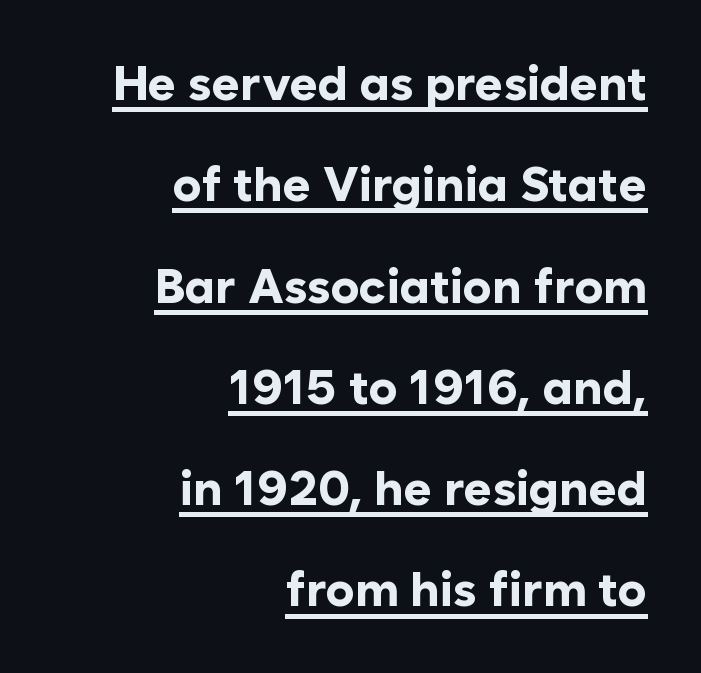
The line texture is even and compact thanks to regular tracking. Is there an underline? Yes — a line sits under the letters. Leftover space on each line is placed entirely before the opening word. Students, this is bold: see how much ink each stroke carries. A great deal of white space separates one row of letters from the next.
